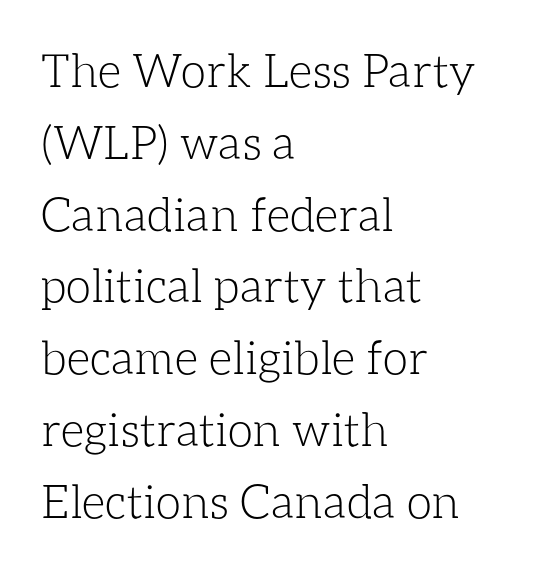
Note the varied advance widths — an 'i' is clearly narrower than an 'm'. The line-height multiplier appears to be the usual default. Typeset ragged right — the left edge is the straight one. Ink coverage per letter is moderate at most. The specimen reads as upright at a glance. Honestly, the letter spacing is just normal — you wouldn't notice it.
